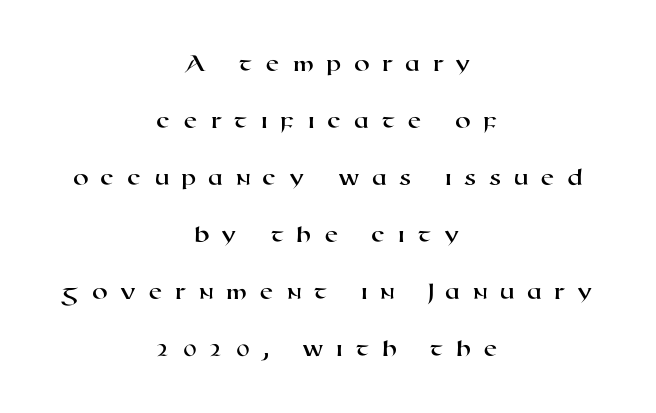
Q: Is the text underlined? A: No.
Q: How is the paragraph aligned? A: Centered.
Q: Is the spacing between letters normal or unusually wide? A: Unusually wide.
Q: Is the spacing between lines tight, normal or loose? A: Loose.
